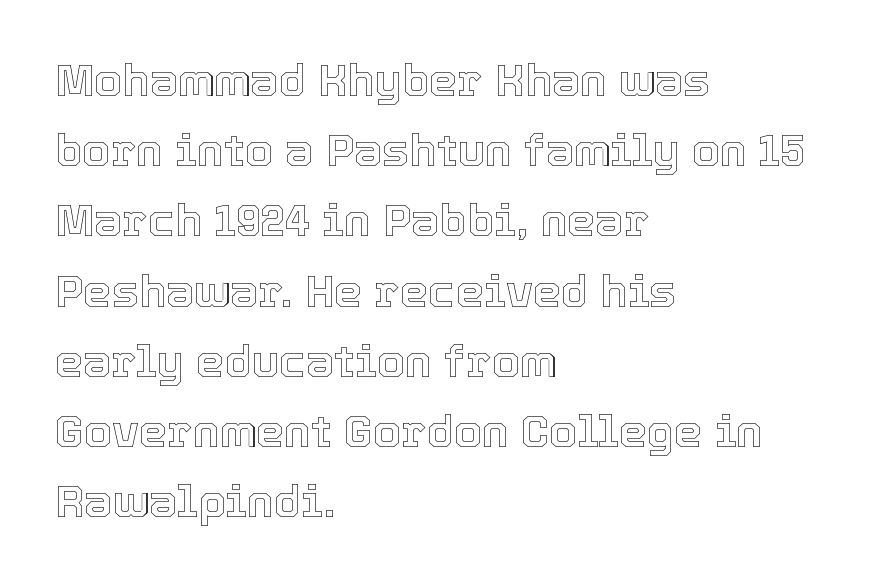
Q: Is the text italic (slanted)? A: No, it is upright.
Q: Is the text underlined? A: No.
Q: How is the paragraph aligned? A: Left-aligned.
Q: Is the spacing between letters normal or unusually wide? A: Normal.
Q: Is the spacing between lines tight, normal or loose? A: Normal.
Q: Width (condensed, normal, or wide)? A: Normal.
Q: x-height? A: Medium.
Q: Monospaced? A: No.
